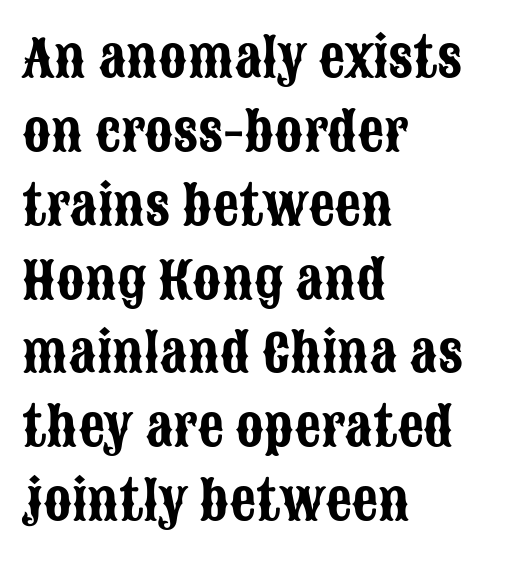
{"serif": "no", "italic": "no", "width": "condensed", "stroke_contrast": "low", "x_height": "large", "monospaced": "no", "underline": "no", "align": "left", "line_spacing": "normal", "line_spacing_ratio": 1.42, "letter_spacing": "normal", "letter_spacing_em": 0.0, "glyph_px": 52}
